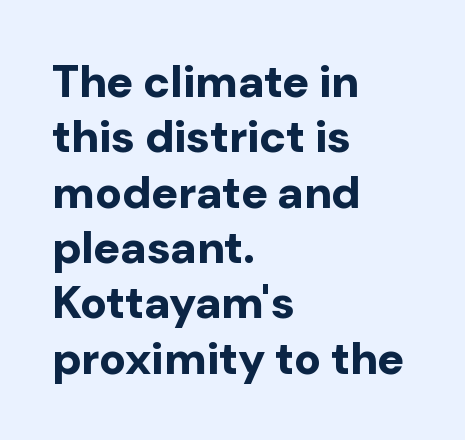
The paragraph has a hard left edge and a soft right edge. If you drew a line through each stem, it would be perfectly vertical. In terms of letterspacing, this is plain default setting. The space directly below the letters is spotless. You'd pick this weight for a headline — it's a proper bold. The passage shown is typed in a proportional face where columns would drift.
